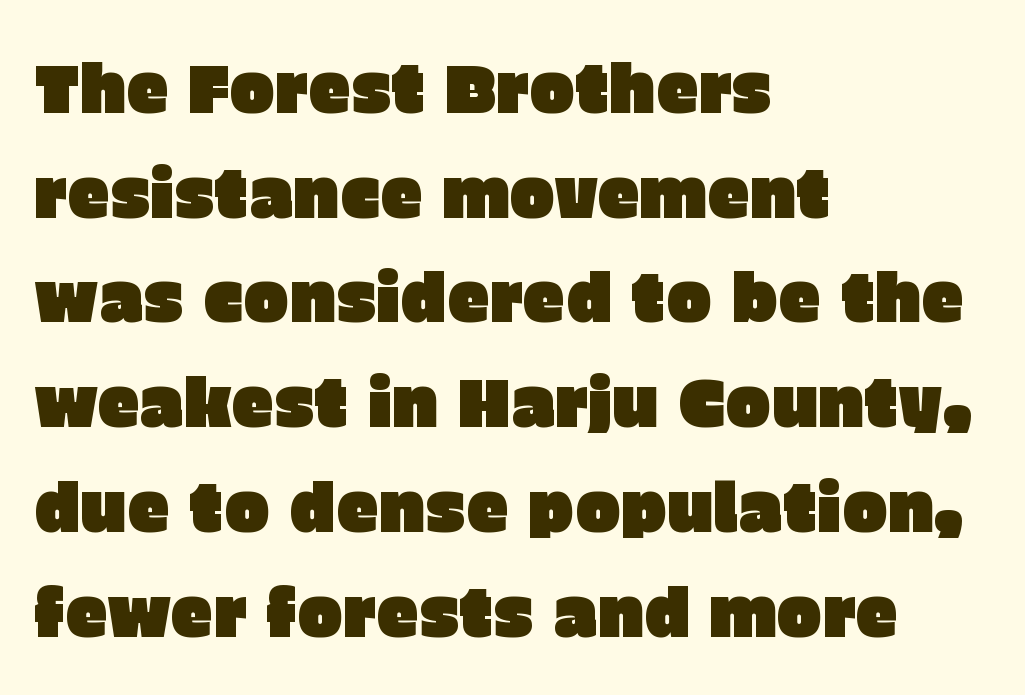
Q: Is the text italic (slanted)? A: No, it is upright.
Q: Is the typeface a serif or a sans-serif typeface? A: Sans-serif.
Q: Is the text underlined? A: No.
Q: How is the paragraph aligned? A: Left-aligned.
Q: Is the spacing between letters normal or unusually wide? A: Normal.
Q: Is the spacing between lines tight, normal or loose? A: Normal.
Q: Width (condensed, normal, or wide)? A: Normal.
Q: Stroke contrast? A: Low.
Q: x-height? A: Large.
Q: Monospaced? A: No.
